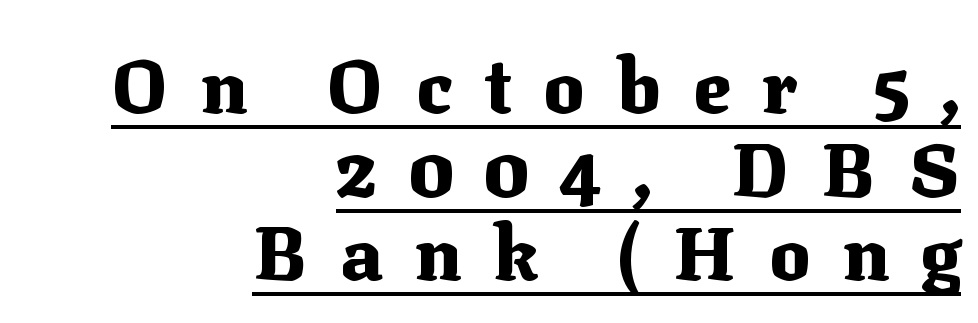
These lines are rendered in a variable-pitch font. Whoever set this chose condensed vertical rhythm over breathing room. Heavy-handed strokes throughout: this text is bold. Every character sits straight up, as roman type does. The typesetter has applied underlining to the passage shown. The paragraph shown leans on its right margin.
